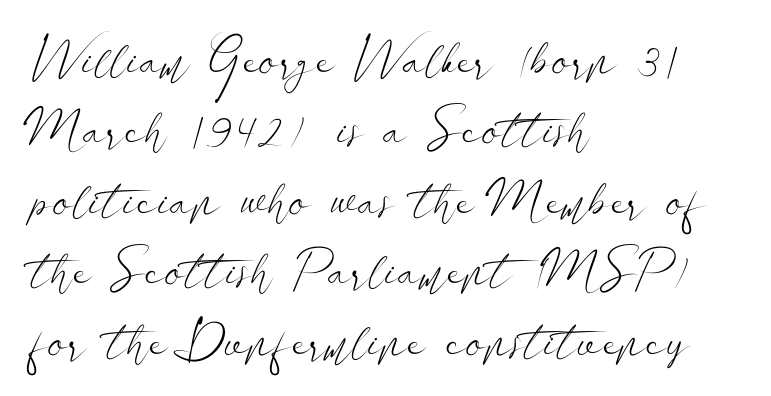
Q: Is the text bold? A: No.
Q: Is the text italic (slanted)? A: Yes.
Q: Is the typeface a serif or a sans-serif typeface? A: Sans-serif.
Q: Is the text underlined? A: No.
Q: How is the paragraph aligned? A: Left-aligned.
Q: Is the spacing between letters normal or unusually wide? A: Normal.
Q: Is the spacing between lines tight, normal or loose? A: Normal.
Q: Width (condensed, normal, or wide)? A: Wide.
Q: Stroke contrast? A: Low.
Q: x-height? A: Small.
Q: Monospaced? A: No.
